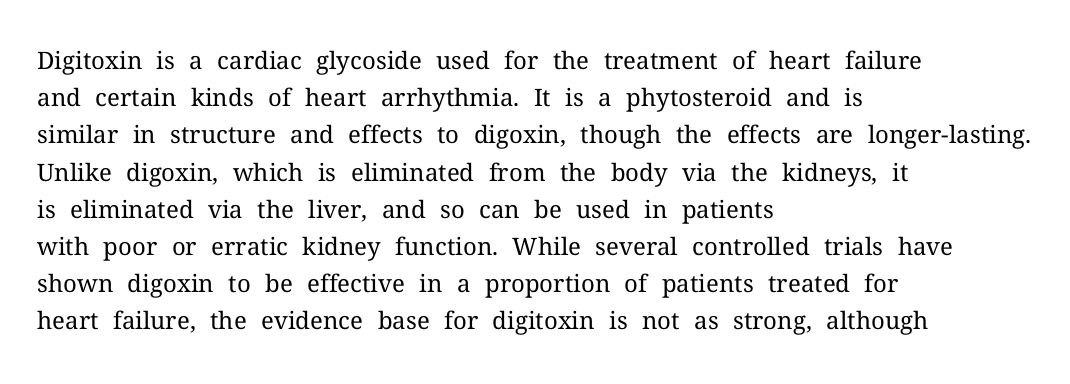
Ordinary non-slanted type is in use. This sample uses plain, unmodified letter spacing. Has an underline been added? It has not. The designer left line spacing at the default. The cut favours lightness, reaching ordinary text weight at its darkest. Layout note: lines flush left.
